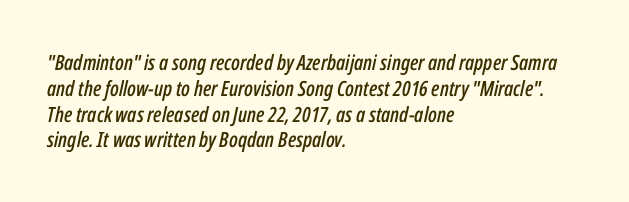
{"italic": "yes", "lean": "right", "slant_degrees": 12, "underline": "no", "align": "left", "line_spacing_ratio": 1.23, "letter_spacing": "normal", "letter_spacing_em": 0.0, "glyph_px": 21}
